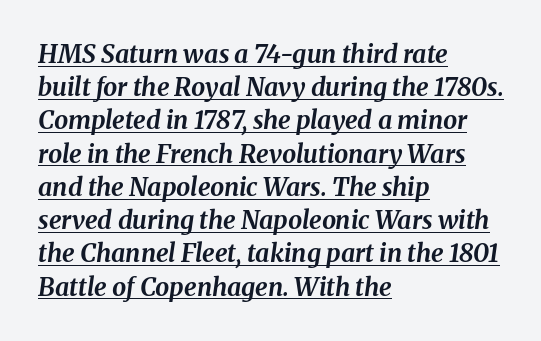
{"italic": "yes", "lean": "right", "slant_degrees": 8, "bold": "yes", "underline": "yes", "align": "left", "line_spacing": "normal", "line_spacing_ratio": 1.33, "letter_spacing": "normal", "letter_spacing_em": 0.0, "glyph_px": 25}
